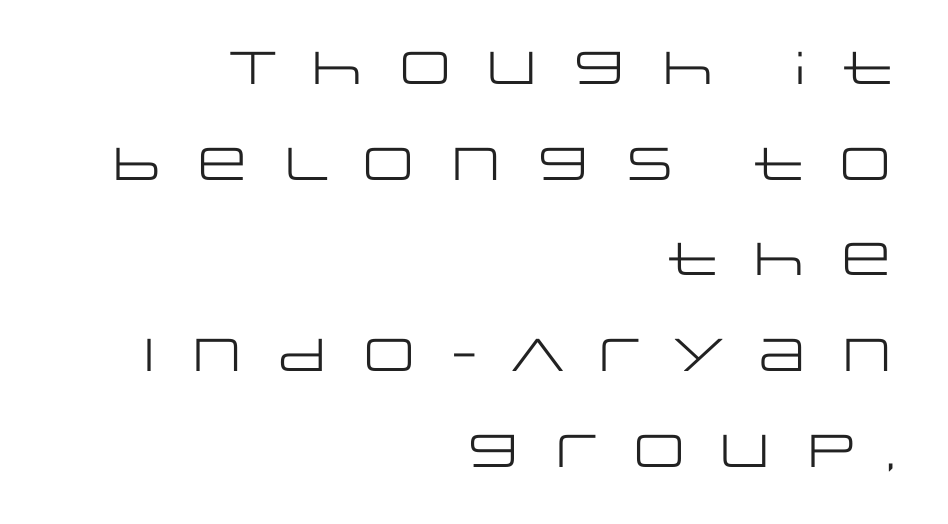
Q: Is the text bold? A: No.
Q: Is the text italic (slanted)? A: No, it is upright.
Q: Is the typeface a serif or a sans-serif typeface? A: Sans-serif.
Q: Is the text underlined? A: No.
Q: How is the paragraph aligned? A: Right-aligned.
Q: Is the spacing between letters normal or unusually wide? A: Unusually wide.
Q: Is the spacing between lines tight, normal or loose? A: Loose.
Q: Width (condensed, normal, or wide)? A: Wide.
Q: Stroke contrast? A: Low.
Q: x-height? A: Large.
Q: Monospaced? A: No.
